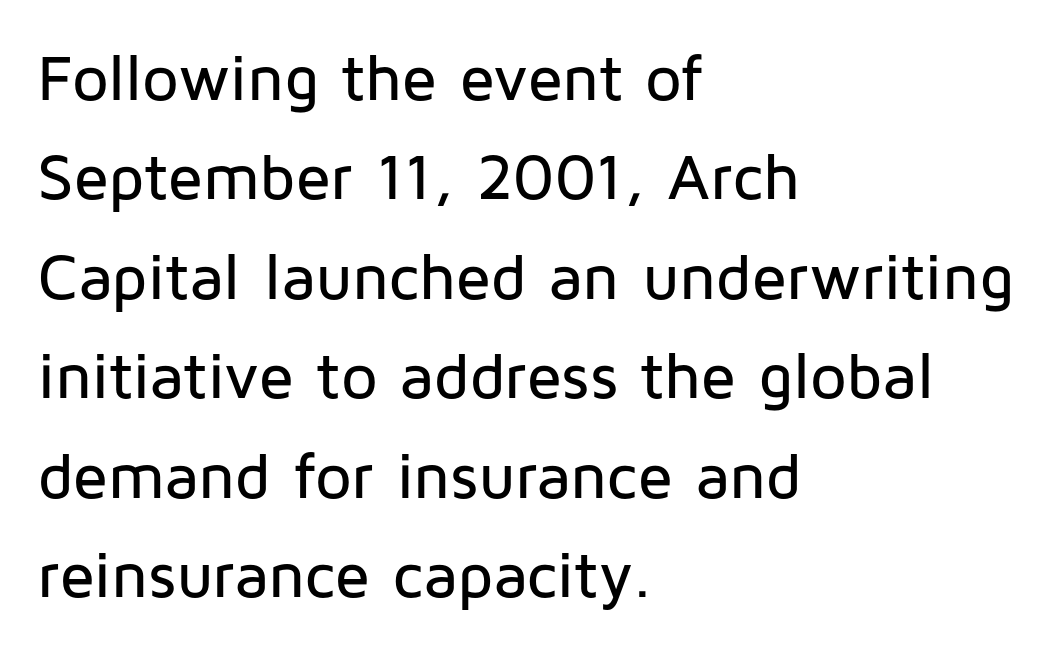
Q: Is the text italic (slanted)? A: No, it is upright.
Q: Is the typeface a serif or a sans-serif typeface? A: Sans-serif.
Q: Is the text underlined? A: No.
Q: How is the paragraph aligned? A: Left-aligned.
Q: Is the spacing between letters normal or unusually wide? A: Normal.
Q: Is the spacing between lines tight, normal or loose? A: Normal.
Q: Width (condensed, normal, or wide)? A: Normal.
Q: Stroke contrast? A: Low.
Q: x-height? A: Medium.
Q: Monospaced? A: No.
